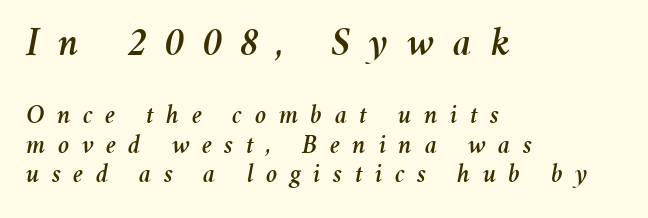
Q: Is the text italic (slanted)? A: Yes, it leans right by about 11 degrees.
Q: Is the text underlined? A: No.
Q: How is the paragraph aligned? A: Left-aligned.
Q: Is the spacing between letters normal or unusually wide? A: Unusually wide.
Q: Is the spacing between lines tight, normal or loose? A: Tight.
Q: Which block of text is set in a larger size, the first (top) or the second (bottom)? A: The first (top) one.
Q: Width (condensed, normal, or wide)? A: Normal.
Q: Stroke contrast? A: Medium.
Q: x-height? A: Medium.
Q: Monospaced? A: No.
